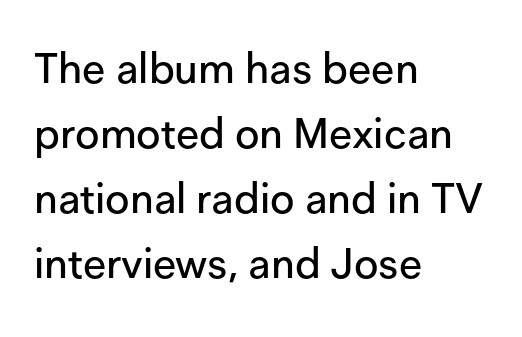
Q: Is the text italic (slanted)? A: No, it is upright.
Q: Is the typeface a serif or a sans-serif typeface? A: Sans-serif.
Q: Is the text underlined? A: No.
Q: How is the paragraph aligned? A: Left-aligned.
Q: Is the spacing between letters normal or unusually wide? A: Normal.
Q: Is the spacing between lines tight, normal or loose? A: Normal.
Q: Width (condensed, normal, or wide)? A: Normal.
Q: Stroke contrast? A: Low.
Q: x-height? A: Medium.
Q: Monospaced? A: No.
